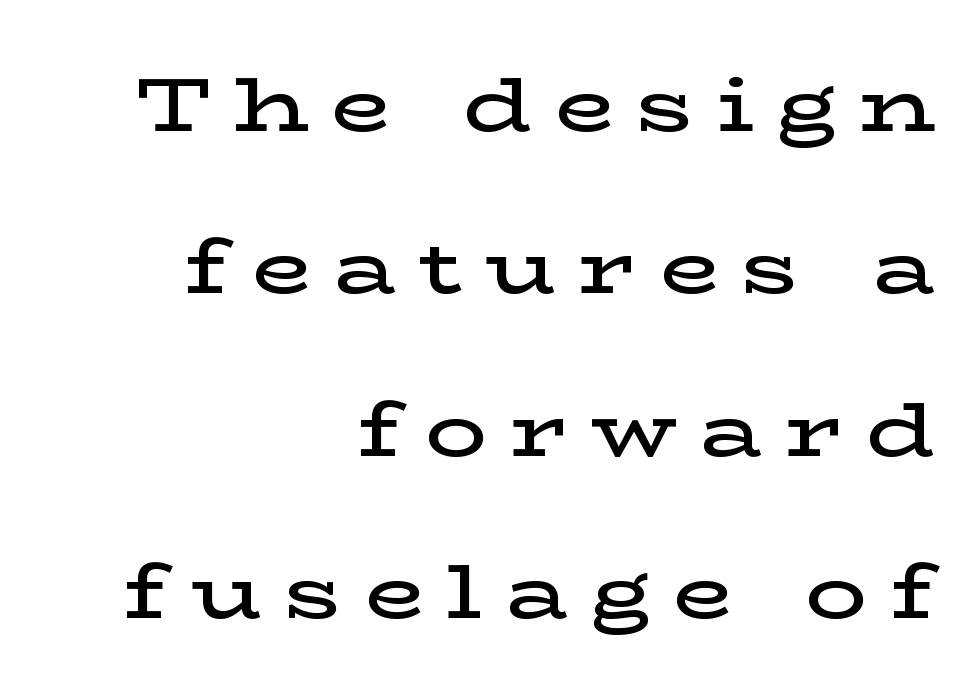
How would I describe the line gaps? Wide and relaxed. Stroke terminals: seriffed. A bit beefed up — I'd call it semibold rather than bold. Check the space under the baseline: it is left empty. The rendering inserts visible extra space after every character. Tall strokes in this sample are plumb rather than angled.
